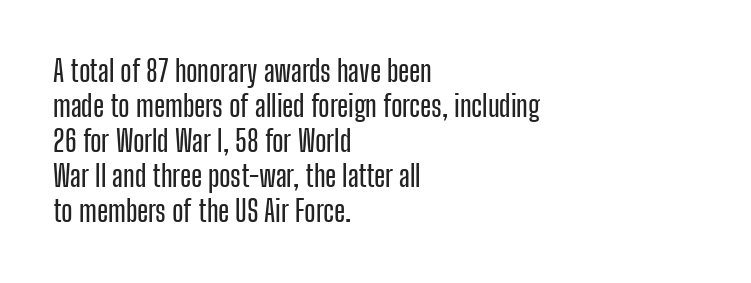
The image shows 29 px condensed sans-serif type, upright; set left-aligned, line spacing 1.21x, normal letter spacing, not underlined; low stroke contrast and a medium x-height.
